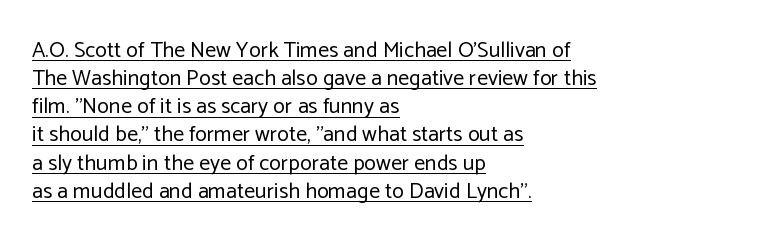
Q: Is the text bold? A: No.
Q: Is the text italic (slanted)? A: No, it is upright.
Q: Is the text underlined? A: Yes.
Q: How is the paragraph aligned? A: Left-aligned.
Q: Is the spacing between letters normal or unusually wide? A: Normal.
Q: Is the spacing between lines tight, normal or loose? A: Normal.
